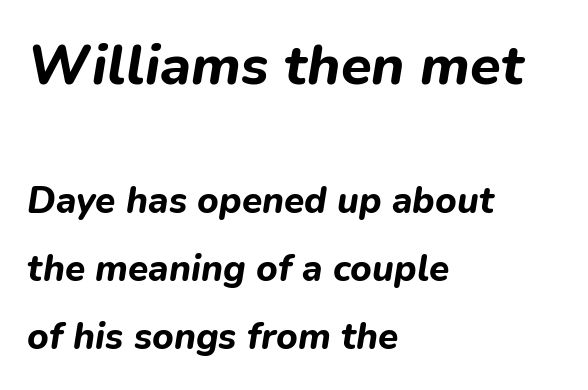
Q: Is the text bold? A: Yes.
Q: Is the text italic (slanted)? A: Yes, it leans right by about 9 degrees.
Q: Is the text underlined? A: No.
Q: How is the paragraph aligned? A: Left-aligned.
Q: Is the spacing between letters normal or unusually wide? A: Normal.
Q: Which block of text is set in a larger size, the first (top) or the second (bottom)? A: The first (top) one.
Q: Width (condensed, normal, or wide)? A: Normal.
Q: Stroke contrast? A: Low.
Q: x-height? A: Medium.
Q: Monospaced? A: No.
